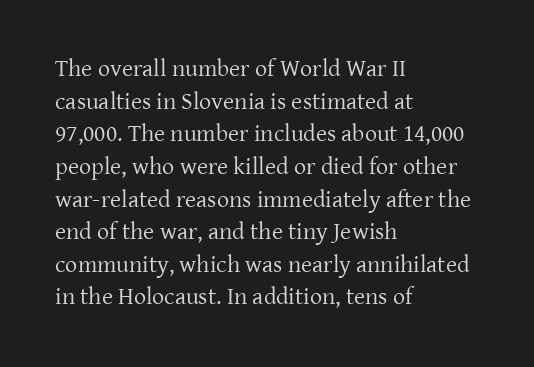
Plain, unruled lines of type. Ordinary non-slanted type is in use. Does extra space separate the letters? No, they use regular spacing. This is not heavy type; no bold has been used. These lines sit exactly where default settings would place them. Reading down the block, your eye returns to a fixed left position each line.
